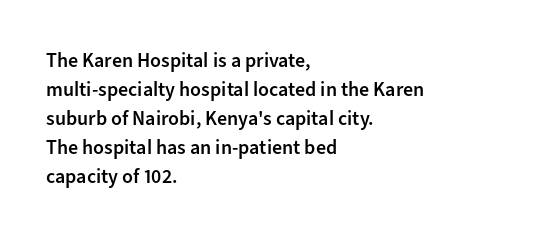
The typography opts for an upright posture over an oblique one. Descenders hang freely into open space. These lines sit exactly where default settings would place them. Stroke thickness is moderately raised; the sample reads as semibold. What stands out about the letter spacing? Nothing — it is the standard amount.
